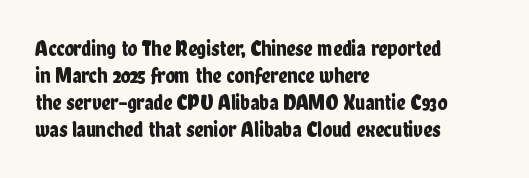
The image shows 22 px text type, upright; set left-aligned, line spacing 1.22x, normal letter spacing, not underlined.
